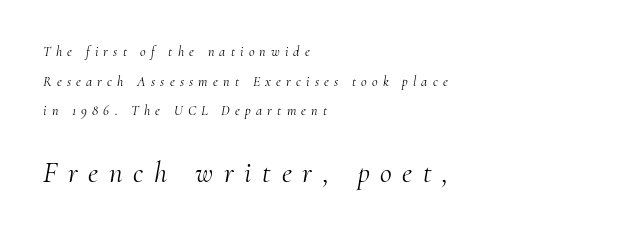
The image shows 29 px light serif type, italic (leaning right); set left-aligned, loose line spacing (2.12x), unusually wide letter spacing (+0.37 em), not underlined; the second (bottom) block is 2.07x larger; medium stroke contrast and a small x-height.
